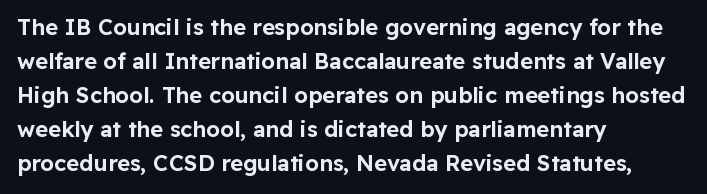
{"italic": "no", "underline": "no", "align": "left", "line_spacing": "normal", "line_spacing_ratio": 1.55, "letter_spacing": "normal", "letter_spacing_em": 0.0, "glyph_px": 22}
